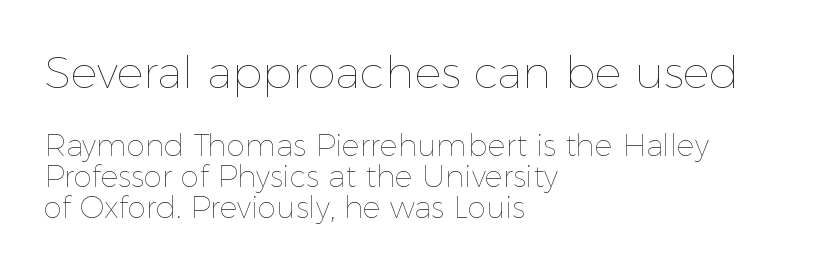
{"italic": "no", "bold": "no", "weight": "thin", "width": "normal", "x_height": "medium", "monospaced": "no", "underline": "no", "align": "left", "line_spacing": "tight", "line_spacing_ratio": 1.03, "letter_spacing": "normal", "letter_spacing_em": 0.0, "larger_block": "first", "size_ratio": 1.5, "glyph_px": 45}
